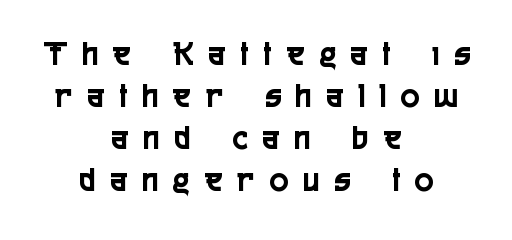
Character widths vary here, with narrow letters taking less room than wide ones. Check the space under the baseline: it is left empty. Display-style spreading of the glyphs; the letterfit is very open. Reading down the block, each line starts at a different indent, mirrored at its end. The letters stand straight up with perfectly vertical stems.
